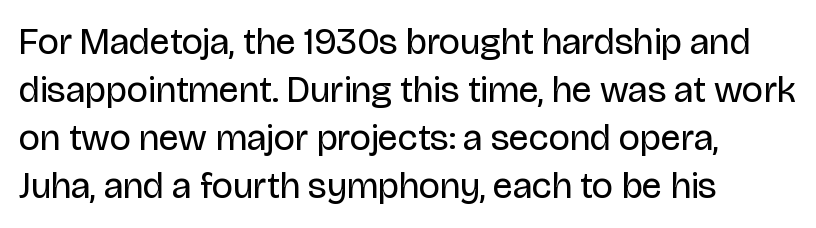
The rendering uses natural spacing where letterforms have individual widths. Are there feet on the stems? There aren't — it's a sans. The type sits square on the baseline with zero lean. Honestly, the row spacing looks completely unremarkable.
